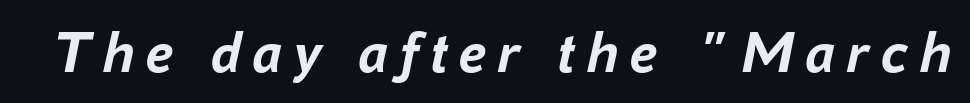
Q: Is the text bold? A: Yes.
Q: Is the text italic (slanted)? A: Yes, it leans right by about 16 degrees.
Q: Is the text underlined? A: No.
Q: Width (condensed, normal, or wide)? A: Normal.
Q: Stroke contrast? A: Low.
Q: x-height? A: Medium.
Q: Monospaced? A: No.
